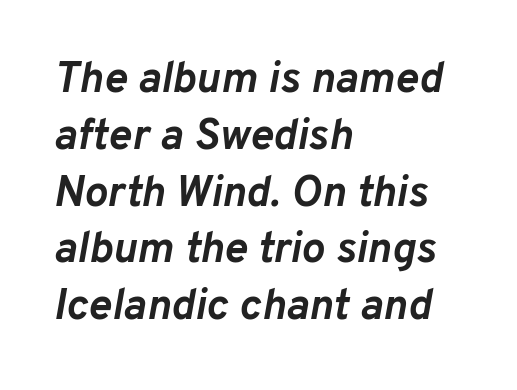
Q: Is the text bold? A: Yes.
Q: Is the text italic (slanted)? A: Yes, it leans right by about 10 degrees.
Q: Is the text underlined? A: No.
Q: How is the paragraph aligned? A: Left-aligned.
Q: Is the spacing between letters normal or unusually wide? A: Normal.
Q: Is the spacing between lines tight, normal or loose? A: Normal.
Q: Width (condensed, normal, or wide)? A: Normal.
Q: Stroke contrast? A: Low.
Q: x-height? A: Medium.
Q: Monospaced? A: No.
